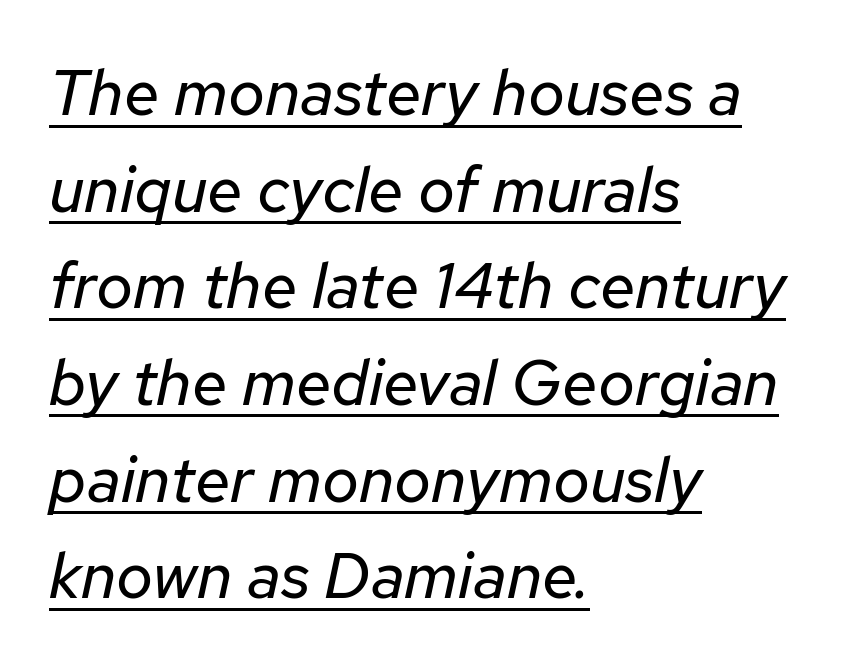
Q: Is the text bold? A: No.
Q: Is the text italic (slanted)? A: Yes, it leans right by about 12 degrees.
Q: Is the text underlined? A: Yes.
Q: How is the paragraph aligned? A: Left-aligned.
Q: Is the spacing between letters normal or unusually wide? A: Normal.
Q: Is the spacing between lines tight, normal or loose? A: Normal.
Q: Width (condensed, normal, or wide)? A: Normal.
Q: Stroke contrast? A: Low.
Q: x-height? A: Medium.
Q: Monospaced? A: No.
